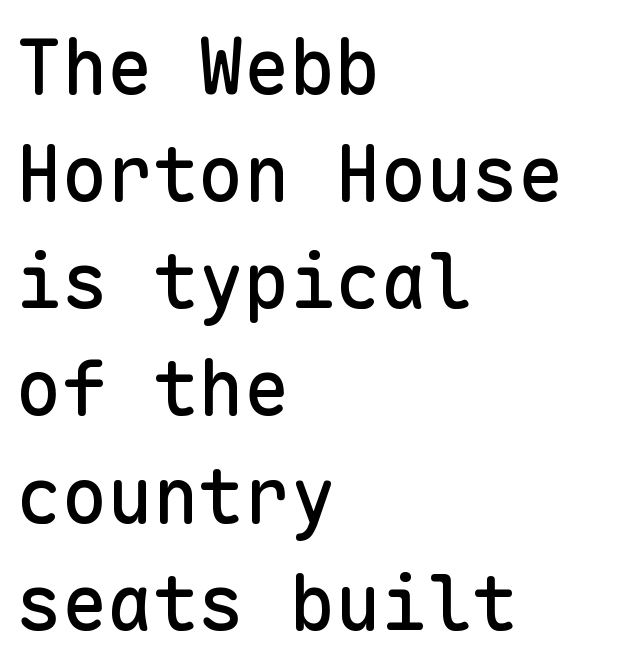
Q: Is the text italic (slanted)? A: No, it is upright.
Q: Is the typeface a serif or a sans-serif typeface? A: Sans-serif.
Q: Is the text underlined? A: No.
Q: How is the paragraph aligned? A: Left-aligned.
Q: Is the spacing between letters normal or unusually wide? A: Normal.
Q: Is the spacing between lines tight, normal or loose? A: Normal.
Q: Width (condensed, normal, or wide)? A: Normal.
Q: Stroke contrast? A: Low.
Q: x-height? A: Medium.
Q: Monospaced? A: Yes.
